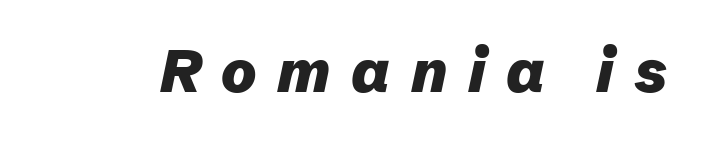
The face used here has a pronounced slope to its letters. You could not count columns in this text — the font is proportionally spaced. Bold? Absolutely — the strokes are thick and heavy. Only glyphs here, with clear space below each row. Compared with typical body copy, the letter spacing here is much looser.
